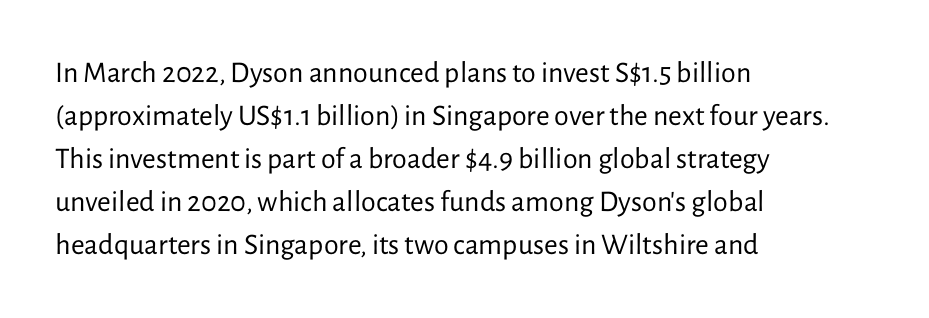
Classification — sans serif. Words appear dense and cohesive because spacing is normal. The cut favours lightness, reaching ordinary text weight at its darkest. Honestly, there is no underline to notice here at all. The space between consecutive lines is moderate.
